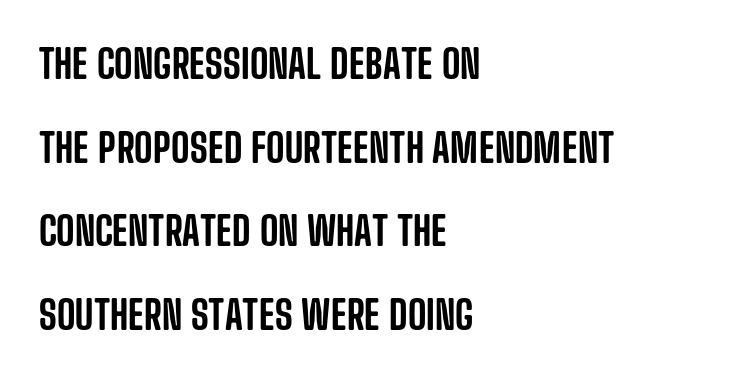
The image shows 40 px condensed sans-serif type, upright; set left-aligned, loose line spacing (2.09x), normal letter spacing, not underlined; low stroke contrast and a large x-height.
